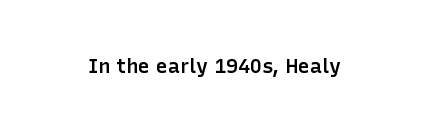
I'd describe the lettering as semibold — firm but not a full bold. The string is rendered with underlining switched off. If you drew a line through each stem, it would be perfectly vertical. Observe the ordinary spacing: letters are neighbours, not strangers.
